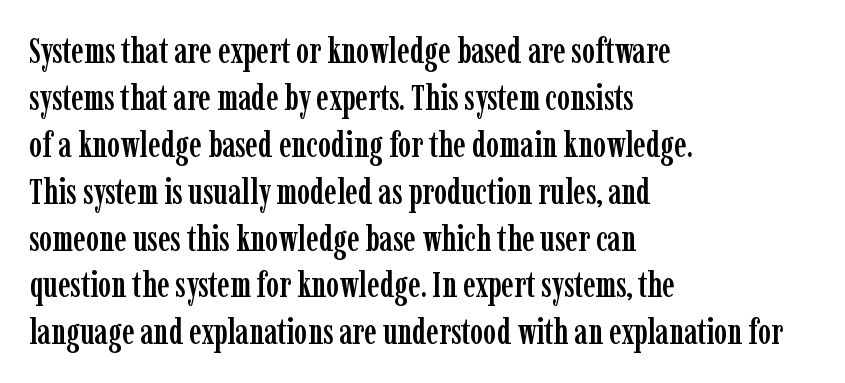
The face used here is rendered with its standard letterfit. Proportional: the letters do not fall into vertical columns. Does the type have serifs? Yes, each stem ends in a small foot. Words float on clear page, feet unadorned.
